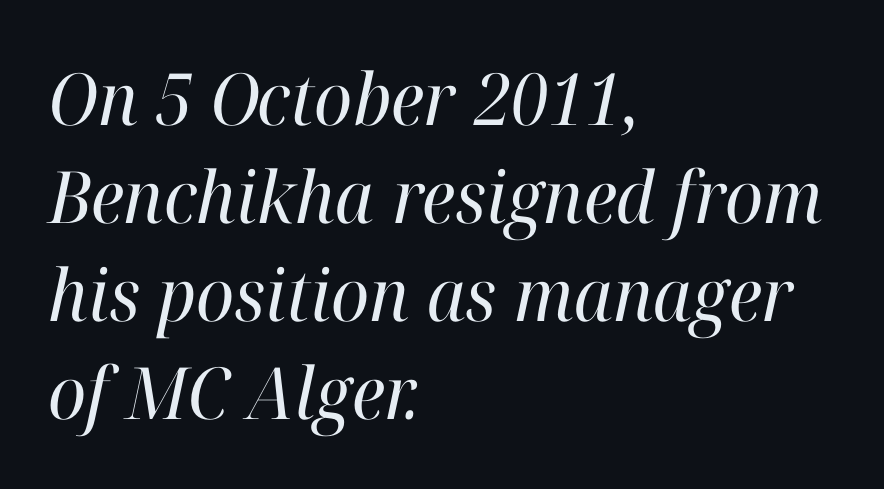
The text was rendered using a seriffed face with decorative stroke endings. Decoration check: the copy has no underline. This rendering uses left alignment, leaving the right contour irregular. Does the leading feel generous? No, just average. This sample uses plain, unmodified letter spacing. Here the designer chose a conventional face with non-uniform glyph widths.
